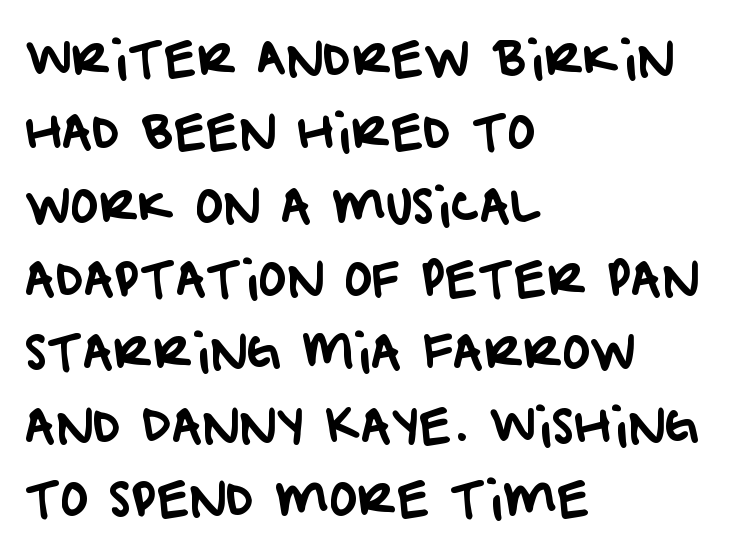
{"serif": "no", "width": "normal", "stroke_contrast": "low", "x_height": "large", "monospaced": "no", "underline": "no", "align": "left", "line_spacing": "normal", "line_spacing_ratio": 1.56, "letter_spacing": "normal", "letter_spacing_em": 0.0, "glyph_px": 47}
